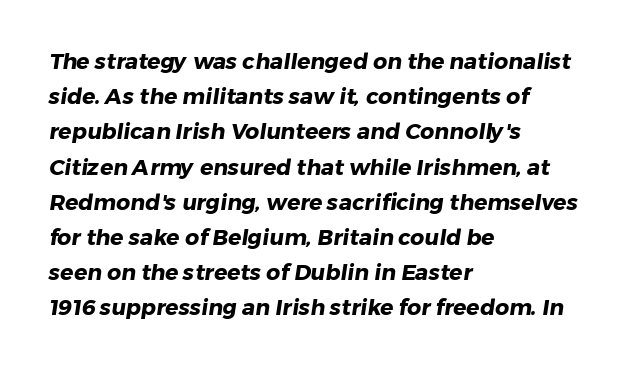
The image shows 22 px bold type; set left-aligned, normal line spacing (1.6x), normal letter spacing, not underlined.
